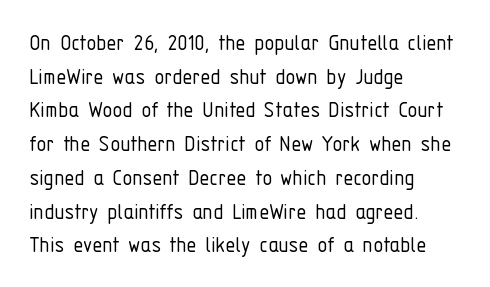
Honestly, there is no underline to notice here at all. When letters stand straight like this, we call the style roman or upright. The passage shown stacks its lines at a standard gap. Horizontal alignment here is leftward, the default for most running prose. Ink coverage per letter is moderate at most.
